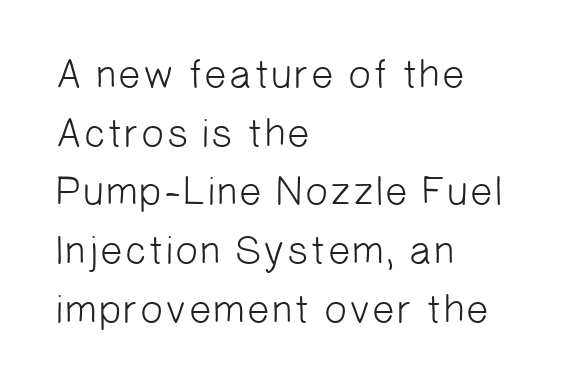
No extra tracking has been applied to these lines. A quiet, ordinary-to-light weight characterises the typeface. Note the varied advance widths — an 'i' is clearly narrower than an 'm'. No word sits above an underline. The rendering anchors every line to the left-hand side.
